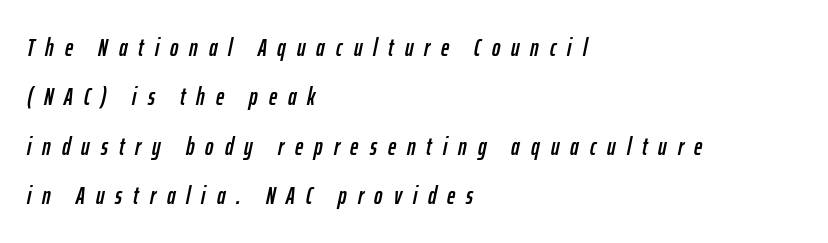
Letters rest on an invisible, unmarked baseline. Does the copy run flush right? No — it runs flush left. Baseline-to-baseline distance is far greater than the letter height. Slant detected: the letters are inclined.
